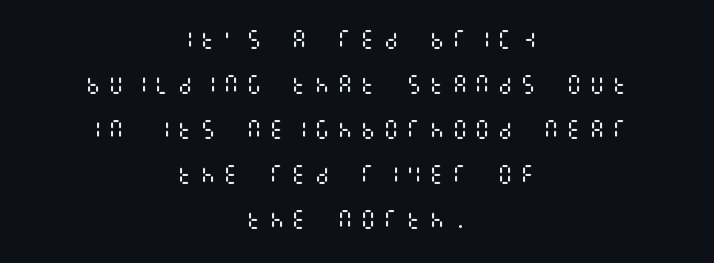
The image shows 21 px text type, upright; set centered, loose line spacing (2.14x), unusually wide letter spacing (+0.29 em), not underlined.
